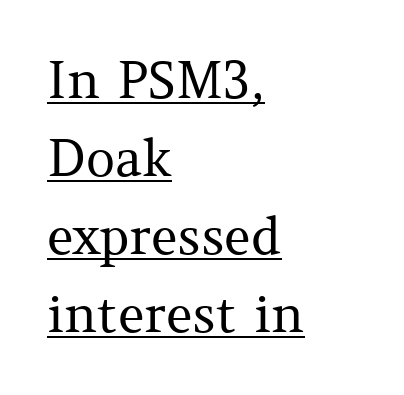
Q: Is the text bold? A: No.
Q: Is the text italic (slanted)? A: No, it is upright.
Q: Is the typeface a serif or a sans-serif typeface? A: Serif.
Q: Is the text underlined? A: Yes.
Q: How is the paragraph aligned? A: Left-aligned.
Q: Is the spacing between letters normal or unusually wide? A: Normal.
Q: Is the spacing between lines tight, normal or loose? A: Normal.
Q: Width (condensed, normal, or wide)? A: Normal.
Q: Stroke contrast? A: Medium.
Q: x-height? A: Medium.
Q: Monospaced? A: No.
